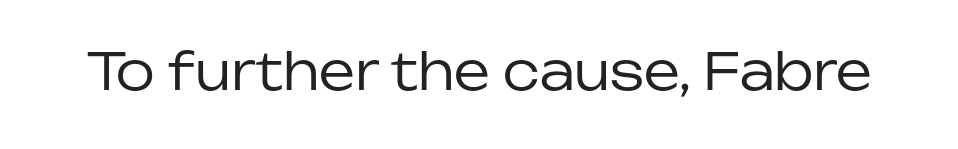
{"serif": "no", "italic": "no", "bold": "no", "weight": "regular", "width": "normal", "stroke_contrast": "low", "x_height": "medium", "monospaced": "no", "underline": "no", "letter_spacing": "normal", "letter_spacing_em": 0.0, "glyph_px": 51}
